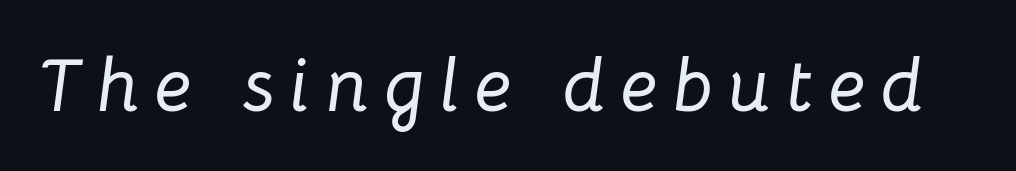
{"italic": "yes", "lean": "right", "slant_degrees": 8, "width": "normal", "stroke_contrast": "low", "x_height": "medium", "monospaced": "no", "underline": "no", "letter_spacing": "wide", "letter_spacing_em": 0.2, "glyph_px": 75}
